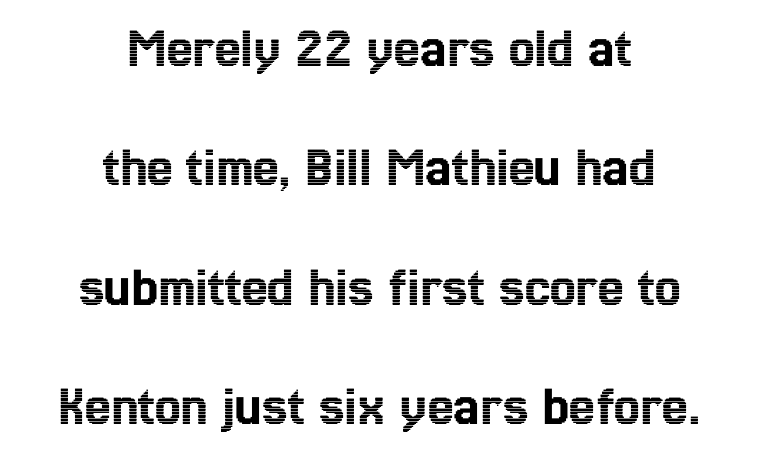
Q: Is the text italic (slanted)? A: No, it is upright.
Q: Is the text underlined? A: No.
Q: How is the paragraph aligned? A: Centered.
Q: Is the spacing between letters normal or unusually wide? A: Normal.
Q: Is the spacing between lines tight, normal or loose? A: Loose.
Q: Width (condensed, normal, or wide)? A: Condensed.
Q: x-height? A: Medium.
Q: Monospaced? A: No.
